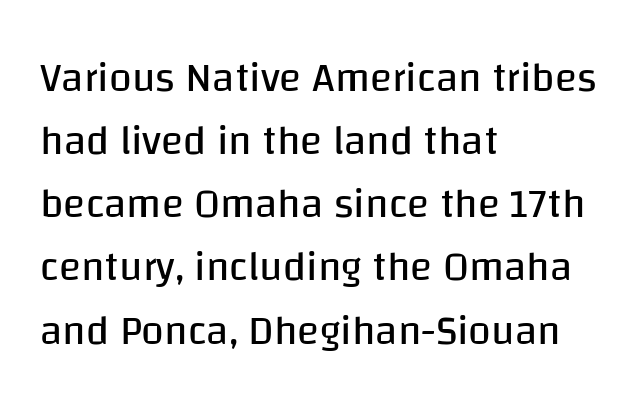
{"serif": "no", "italic": "no", "bold": "no", "weight": "regular", "width": "normal", "stroke_contrast": "low", "x_height": "large", "monospaced": "no", "underline": "no", "align": "left", "line_spacing": "normal", "line_spacing_ratio": 1.54, "letter_spacing": "normal", "letter_spacing_em": 0.0, "glyph_px": 41}
